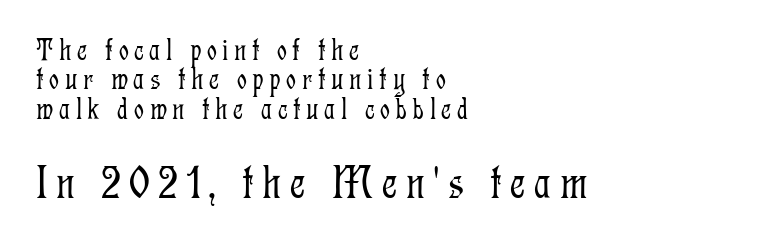
The image shows 47 px light, condensed serif type, upright; set left-aligned, tight line spacing (0.95x), not underlined; the second (bottom) block is 1.52x larger; low stroke contrast and a medium x-height.
